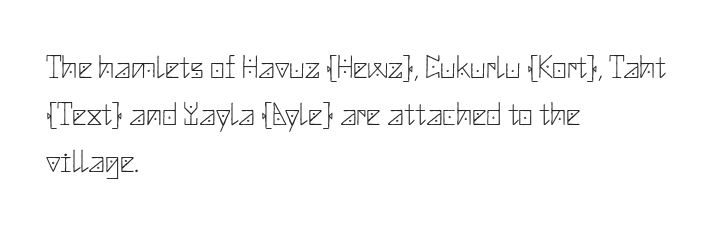
The image shows 32 px thin sans-serif type, upright; set left-aligned, normal line spacing (1.47x), normal letter spacing, not underlined; low stroke contrast and a small x-height.
